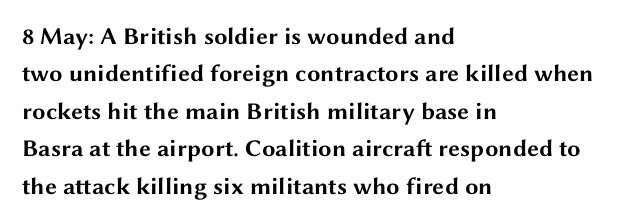
Underline: absent. Strokes here are thick enough to call this a true bold. This block has exactly the height ordinary leading produces. Standard letterfit; no display-style spreading of the glyphs. The lines are quadded left.
